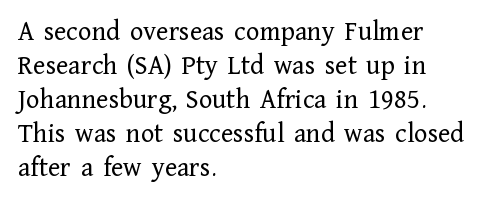
The image shows 28 px regular-weight serif type, upright; set left-aligned, line spacing 1.21x, normal letter spacing, not underlined; low stroke contrast and a medium x-height.
